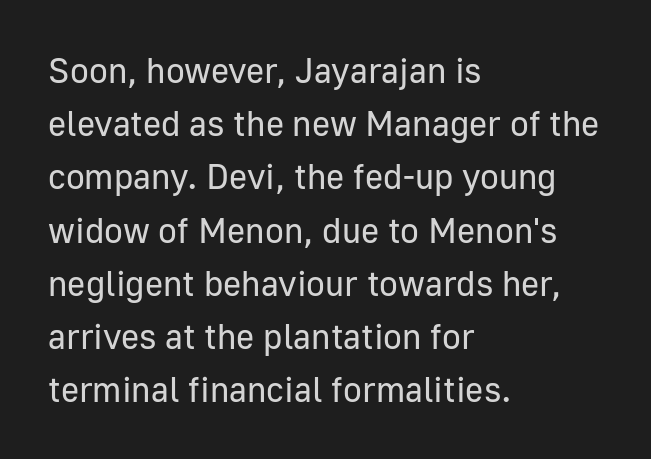
Character widths vary here, with narrow letters taking less room than wide ones. The lines are quadded left. Look at the bottom of the vertical strokes: they stop flat, with no serifs. Baseline-to-baseline distance is the conventional proportion of letter height. The type is set solid horizontally, with unmodified tracking. The font is comparable to plain body text, perhaps lighter.
